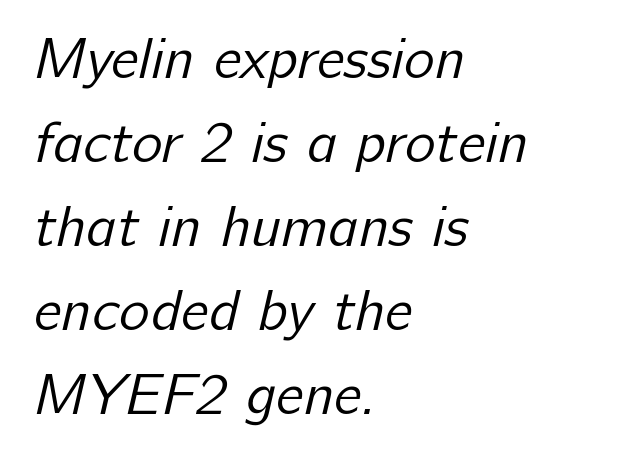
Q: Is the text bold? A: No.
Q: Is the typeface a serif or a sans-serif typeface? A: Sans-serif.
Q: Is the text underlined? A: No.
Q: How is the paragraph aligned? A: Left-aligned.
Q: Is the spacing between letters normal or unusually wide? A: Normal.
Q: Is the spacing between lines tight, normal or loose? A: Normal.
Q: Width (condensed, normal, or wide)? A: Normal.
Q: Stroke contrast? A: Low.
Q: x-height? A: Medium.
Q: Monospaced? A: No.
